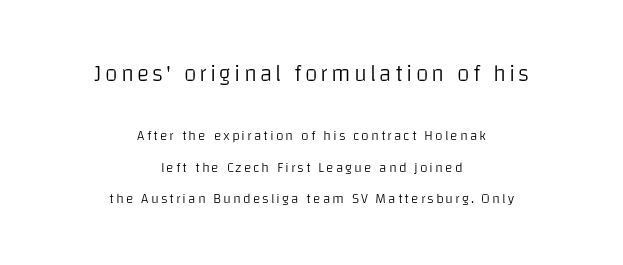
{"italic": "no", "bold": "no", "underline": "no", "align": "center", "line_spacing": "loose", "line_spacing_ratio": 2.25, "larger_block": "first", "size_ratio": 1.64, "glyph_px": 23}
